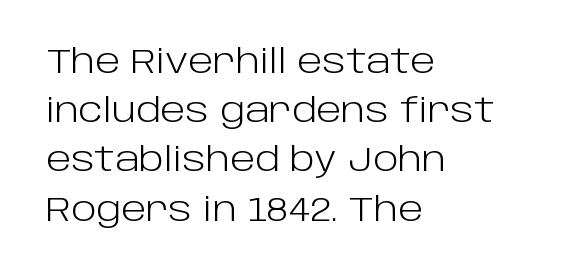
Unmarked baselines from the first word to the last. Think of a printed novel: that variable character pitch is what you see here. Characters follow at the spacing the type designer built in. No italicization has been applied; the sample stays upright.
